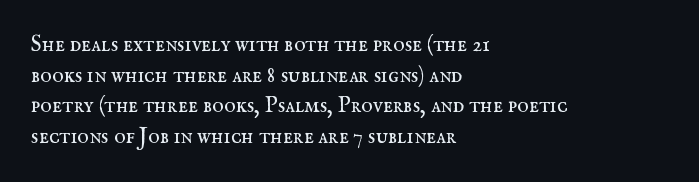
The image shows 22 px text type, upright; set left-aligned, normal line spacing (1.39x), normal letter spacing, not underlined.
